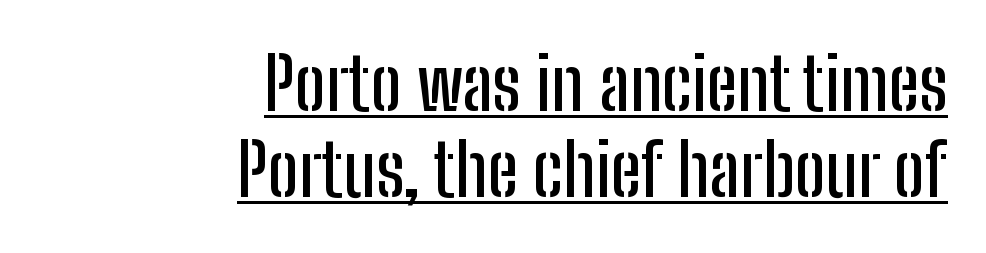
The image shows 73 px condensed sans-serif type, upright; set right-aligned, line spacing 1.18x, normal letter spacing, underlined; low stroke contrast and a medium x-height.
